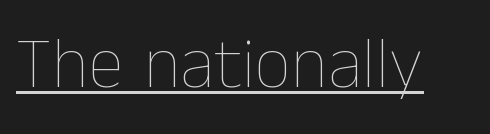
{"italic": "no", "bold": "no", "weight": "thin", "width": "normal", "stroke_contrast": "low", "x_height": "medium", "monospaced": "no", "underline": "yes", "letter_spacing": "normal", "letter_spacing_em": 0.0, "glyph_px": 72}
